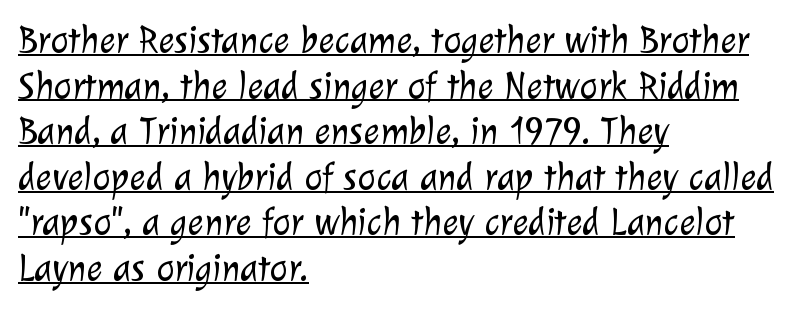
Q: Is the text bold? A: No.
Q: Is the typeface a serif or a sans-serif typeface? A: Sans-serif.
Q: Is the text underlined? A: Yes.
Q: How is the paragraph aligned? A: Left-aligned.
Q: Is the spacing between letters normal or unusually wide? A: Normal.
Q: Width (condensed, normal, or wide)? A: Normal.
Q: Stroke contrast? A: Low.
Q: x-height? A: Medium.
Q: Monospaced? A: No.
